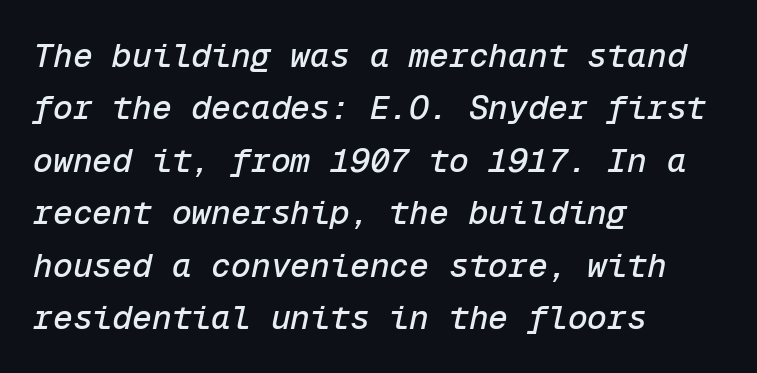
Any mark beneath the type? The region is blank. Nothing unusual about the tracking: characters are spaced as the font intends. The rendering uses a moderate line-height, typical for paragraphs. Is this a fixed-width face? Yes — each glyph sits in an identical cell.
